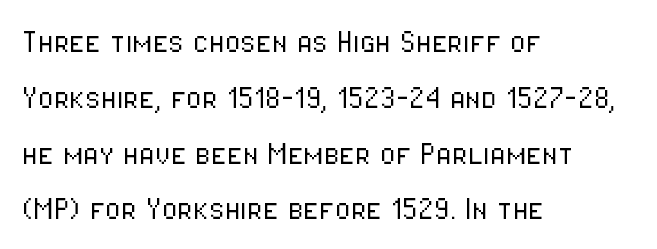
Q: Is the text bold? A: No.
Q: Is the text italic (slanted)? A: No, it is upright.
Q: Is the typeface a serif or a sans-serif typeface? A: Sans-serif.
Q: Is the text underlined? A: No.
Q: How is the paragraph aligned? A: Left-aligned.
Q: Is the spacing between letters normal or unusually wide? A: Normal.
Q: Is the spacing between lines tight, normal or loose? A: Normal.
Q: Width (condensed, normal, or wide)? A: Condensed.
Q: Stroke contrast? A: Low.
Q: x-height? A: Medium.
Q: Monospaced? A: No.
